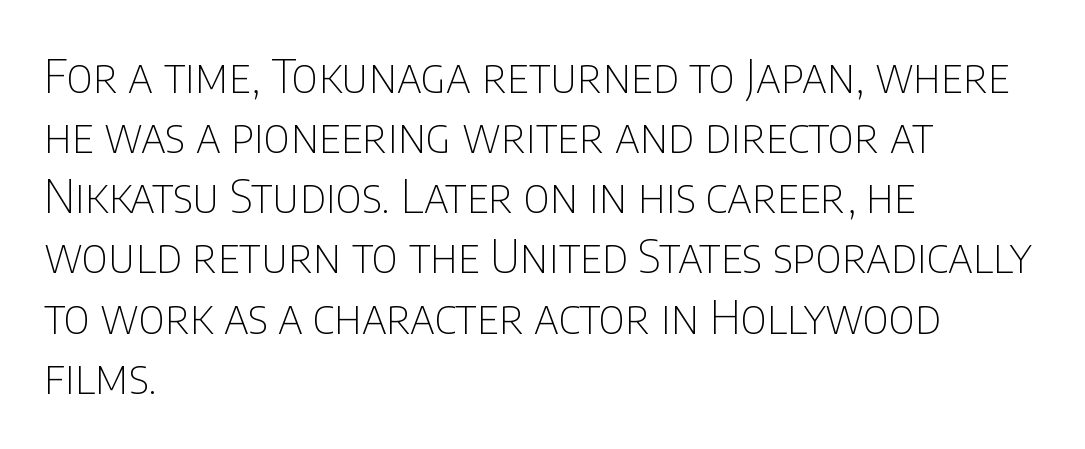
Q: Is the text bold? A: No.
Q: Is the text italic (slanted)? A: No, it is upright.
Q: Is the typeface a serif or a sans-serif typeface? A: Sans-serif.
Q: Is the text underlined? A: No.
Q: How is the paragraph aligned? A: Left-aligned.
Q: Is the spacing between letters normal or unusually wide? A: Normal.
Q: Is the spacing between lines tight, normal or loose? A: Normal.
Q: Width (condensed, normal, or wide)? A: Condensed.
Q: Stroke contrast? A: Low.
Q: x-height? A: Large.
Q: Monospaced? A: No.
